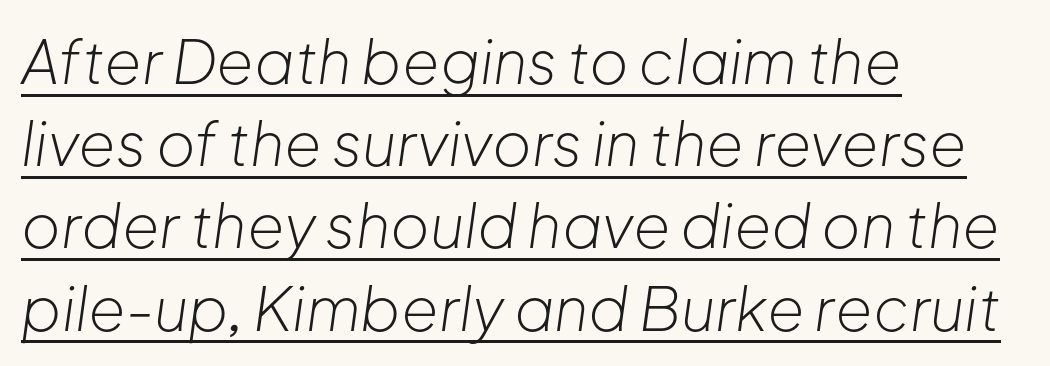
{"italic": "yes", "lean": "right", "slant_degrees": 8, "bold": "no", "weight": "light", "width": "normal", "stroke_contrast": "low", "x_height": "medium", "monospaced": "no", "underline": "yes", "align": "left", "line_spacing": "normal", "line_spacing_ratio": 1.37, "letter_spacing": "normal", "letter_spacing_em": 0.0, "glyph_px": 60}
